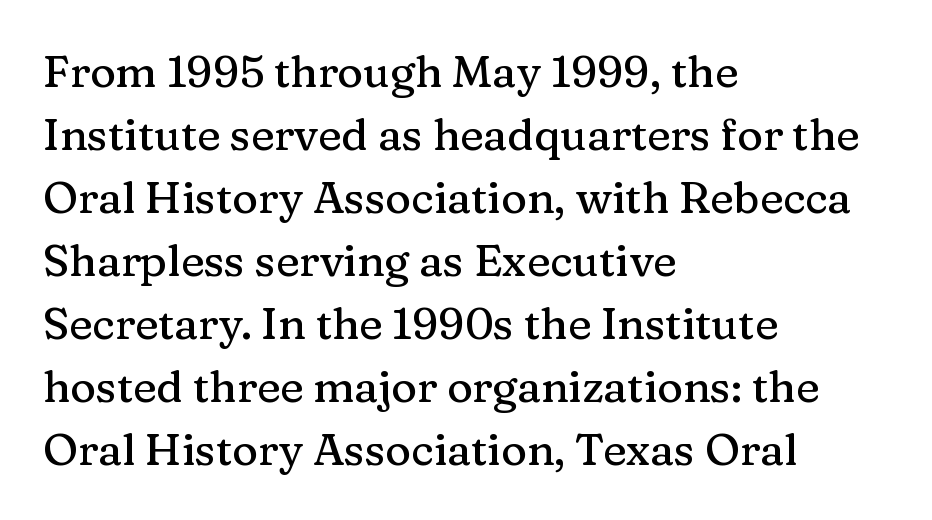
Interline gaps are of average width in this sample. Between one letter and the next there's only the usual sliver of space. The strip under each line holds only bare page. Note the varied advance widths — an 'i' is clearly narrower than an 'm'.
